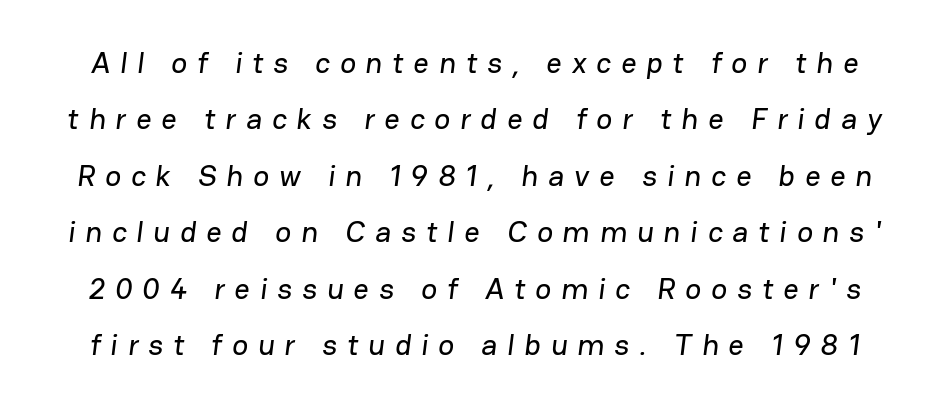
The image shows 30 px sans-serif type; set line spacing 1.88x, unusually wide letter spacing (+0.33 em), not underlined; low stroke contrast and a medium x-height.
